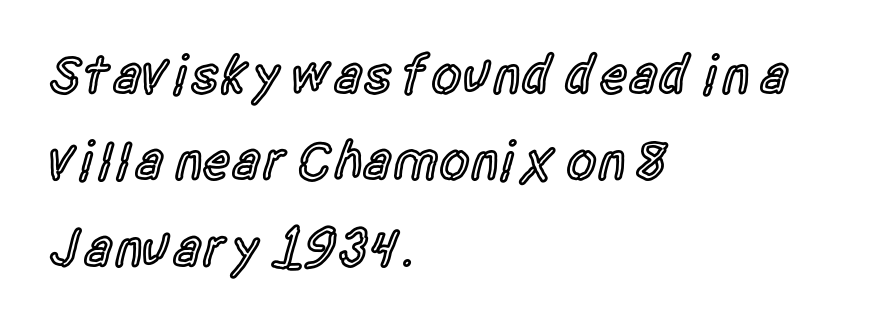
The image shows 55 px semibold, condensed sans-serif type; set left-aligned, normal line spacing (1.57x), normal letter spacing, not underlined; a large x-height.
